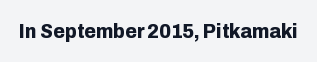
Q: Is the text bold? A: Yes.
Q: Is the text italic (slanted)? A: No, it is upright.
Q: Is the text underlined? A: No.
Q: Is the spacing between letters normal or unusually wide? A: Normal.
